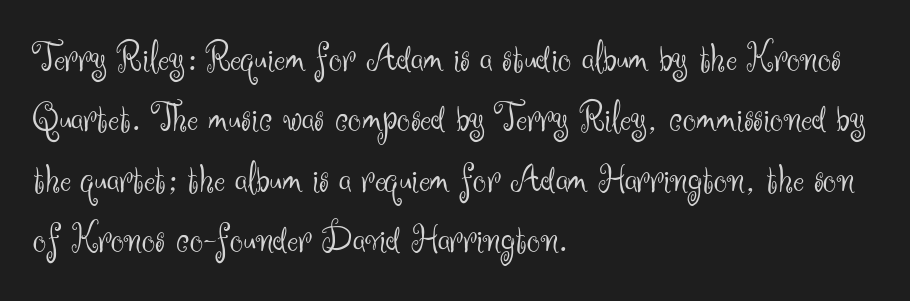
Q: Is the text bold? A: No.
Q: Is the text italic (slanted)? A: No, it is upright.
Q: Is the typeface a serif or a sans-serif typeface? A: Sans-serif.
Q: Is the text underlined? A: No.
Q: How is the paragraph aligned? A: Left-aligned.
Q: Is the spacing between letters normal or unusually wide? A: Normal.
Q: Is the spacing between lines tight, normal or loose? A: Normal.
Q: Width (condensed, normal, or wide)? A: Normal.
Q: Stroke contrast? A: Medium.
Q: x-height? A: Small.
Q: Monospaced? A: No.
